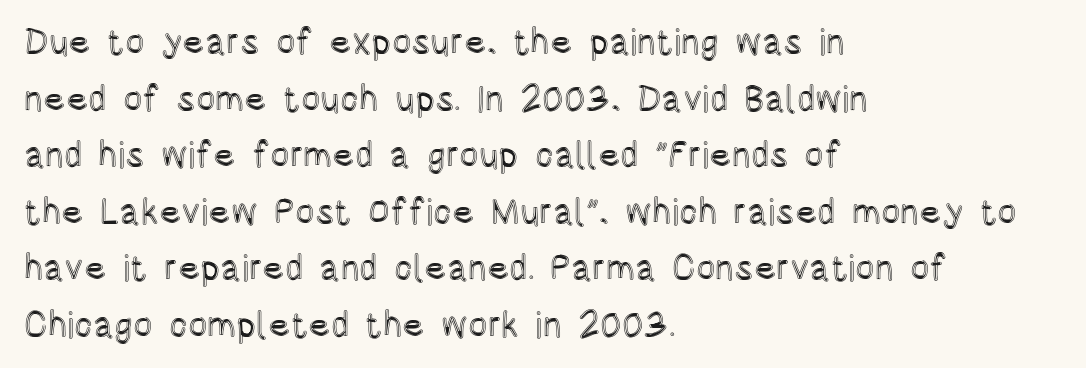
Alignment: flush left. The line texture is even and compact thanks to regular tracking. You can tell it's not italic because the verticals are truly vertical. Regarding leading, the lines here are spaced in the standard way.
